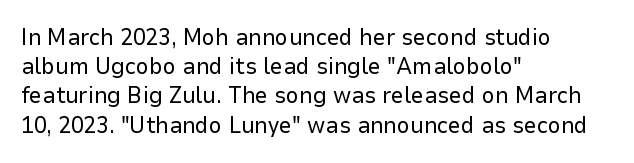
The image shows 23 px text type, upright; set left-aligned, normal line spacing (1.27x), normal letter spacing, not underlined.
